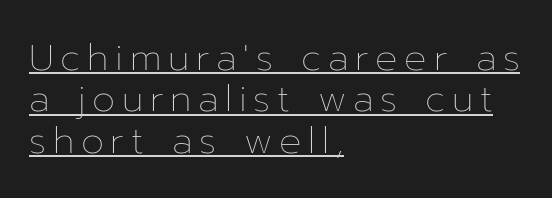
{"italic": "no", "bold": "no", "weight": "thin", "width": "normal", "stroke_contrast": "low", "x_height": "medium", "monospaced": "no", "underline": "yes", "align": "left", "line_spacing": "tight", "line_spacing_ratio": 1.12, "glyph_px": 37}
